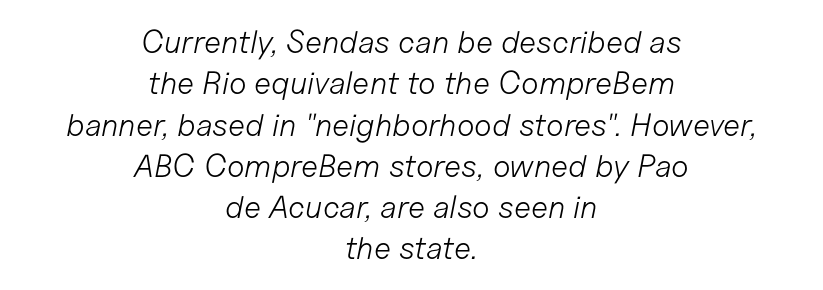
The characters are drawn with everyday or finer stroke widths. Letter spacing: default. Regular leading. The letters advance in unequal steps, a hallmark of proportional type. Centered paragraph, ragged on both sides.
